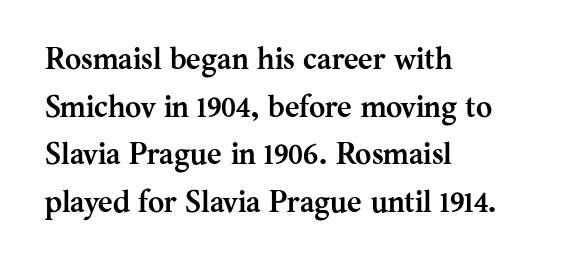
Q: Is the text bold? A: Yes.
Q: Is the text italic (slanted)? A: No, it is upright.
Q: Is the typeface a serif or a sans-serif typeface? A: Serif.
Q: Is the text underlined? A: No.
Q: How is the paragraph aligned? A: Left-aligned.
Q: Is the spacing between letters normal or unusually wide? A: Normal.
Q: Is the spacing between lines tight, normal or loose? A: Normal.
Q: Width (condensed, normal, or wide)? A: Normal.
Q: Stroke contrast? A: Medium.
Q: x-height? A: Medium.
Q: Monospaced? A: No.
